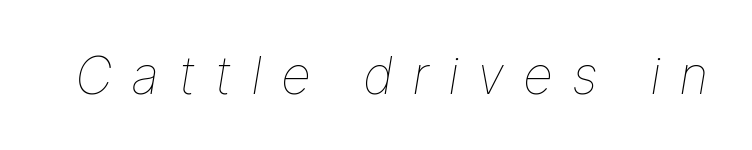
The image shows 52 px thin type, italic (leaning right); set unusually wide letter spacing (+0.36 em), not underlined; low stroke contrast and a medium x-height.
